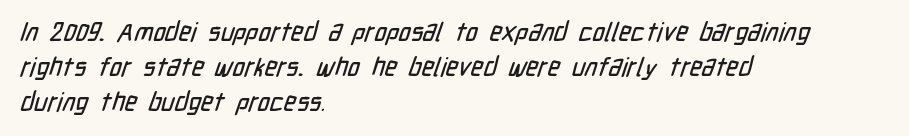
{"underline": "no", "align": "left", "line_spacing": "normal", "line_spacing_ratio": 1.35, "letter_spacing": "normal", "letter_spacing_em": 0.0, "glyph_px": 26}
